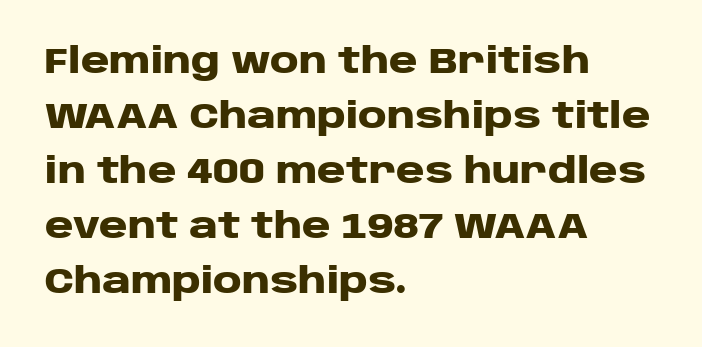
Letters rest on an invisible, unmarked baseline. This sample uses an upright cut, with every glyph sitting square on the baseline. Is the letter spacing exaggerated? No — it looks like the ordinary default. A student would call this left alignment; a typographer would say flush left, rag right.
